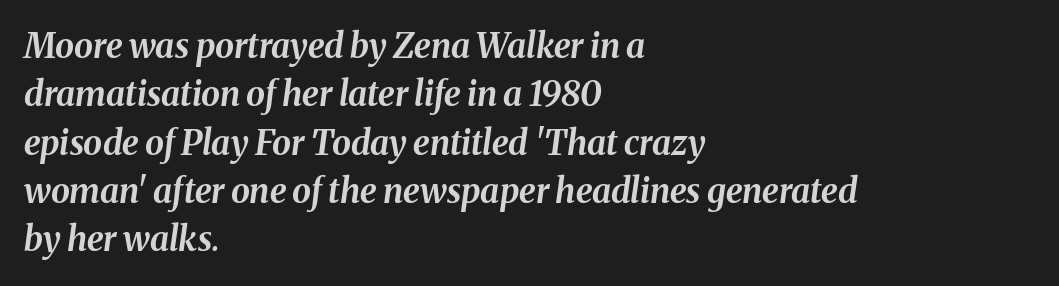
The whole block is typeset with a tilt. Normally led — the rows are evenly, conventionally spaced. Horizontal alignment here is leftward, the default for most running prose. Is the type bold? Yes — the strokes are clearly thick and heavy.
